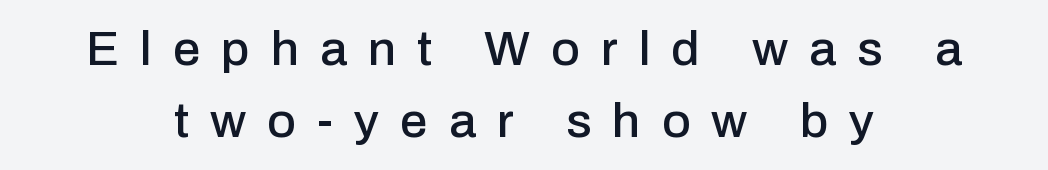
The letters stand straight up with perfectly vertical stems. The line-height multiplier appears to be the usual default. Unlike a traditional serif, this face leaves its strokes unadorned. Words float on clear page, feet unadorned.
